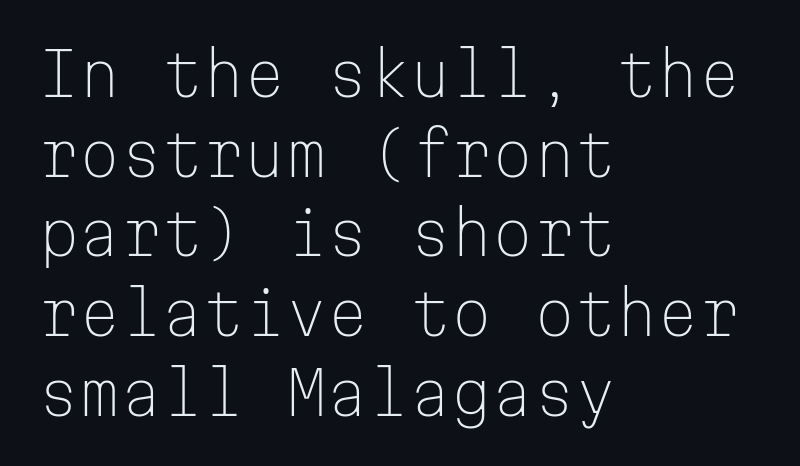
Q: Is the text bold? A: No.
Q: Is the text italic (slanted)? A: No, it is upright.
Q: Is the typeface a serif or a sans-serif typeface? A: Sans-serif.
Q: Is the text underlined? A: No.
Q: How is the paragraph aligned? A: Left-aligned.
Q: Is the spacing between letters normal or unusually wide? A: Normal.
Q: Is the spacing between lines tight, normal or loose? A: Normal.
Q: Width (condensed, normal, or wide)? A: Normal.
Q: Stroke contrast? A: Low.
Q: x-height? A: Medium.
Q: Monospaced? A: Yes.
